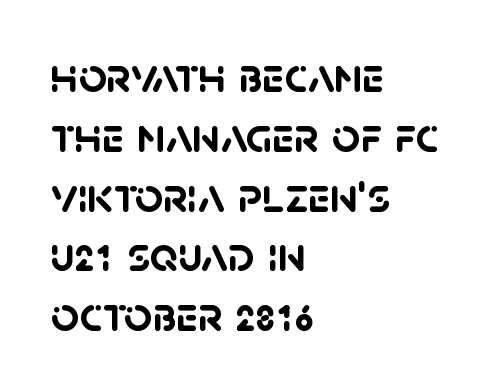
Q: Is the text bold? A: Yes.
Q: Is the typeface a serif or a sans-serif typeface? A: Sans-serif.
Q: Is the text underlined? A: No.
Q: How is the paragraph aligned? A: Left-aligned.
Q: Is the spacing between letters normal or unusually wide? A: Normal.
Q: Width (condensed, normal, or wide)? A: Normal.
Q: Stroke contrast? A: Low.
Q: x-height? A: Large.
Q: Monospaced? A: No.
